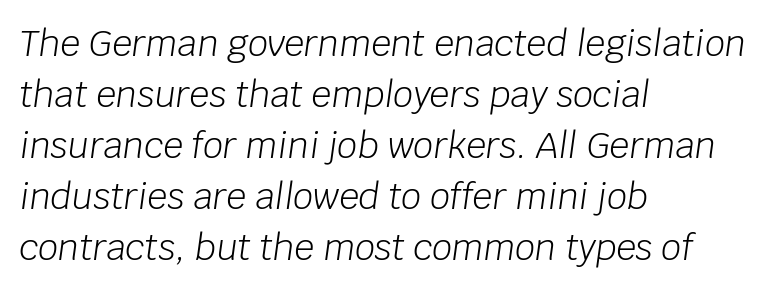
{"italic": "yes", "lean": "right", "slant_degrees": 8, "bold": "no", "weight": "light", "width": "normal", "stroke_contrast": "low", "x_height": "large", "monospaced": "no", "underline": "no", "align": "left", "line_spacing": "normal", "line_spacing_ratio": 1.46, "letter_spacing": "normal", "letter_spacing_em": 0.0, "glyph_px": 35}
